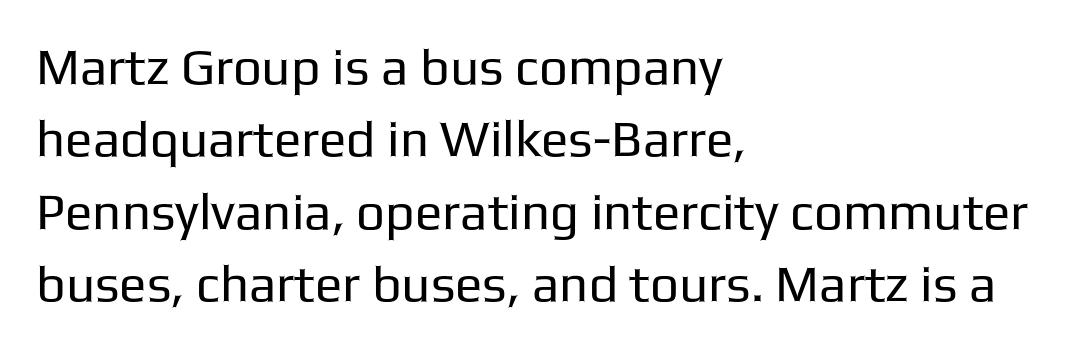
{"serif": "no", "italic": "no", "bold": "no", "weight": "regular", "width": "normal", "stroke_contrast": "low", "x_height": "medium", "monospaced": "no", "underline": "no", "align": "left", "line_spacing": "normal", "line_spacing_ratio": 1.42, "letter_spacing": "normal", "letter_spacing_em": 0.0, "glyph_px": 51}
